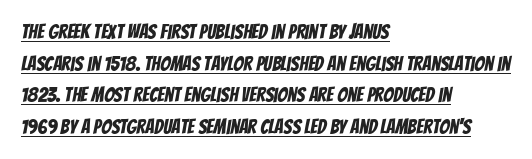
Regarding leading, the lines here are spaced in the standard way. What decoration does the sample have? An underline. The paragraph has a hard left edge and a soft right edge. Each word holds together tightly as a unit, with standard inter-letter gaps.
